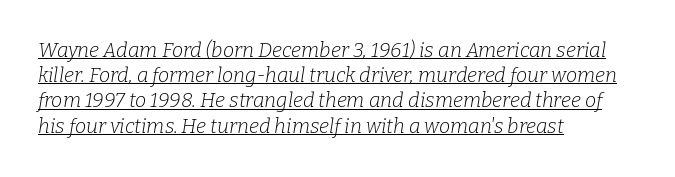
Honestly, the row spacing looks completely unremarkable. Compared with typical body copy, the letter spacing here is the same. Style check: oblique. Glance below the letters and you will spot a drawn line.
